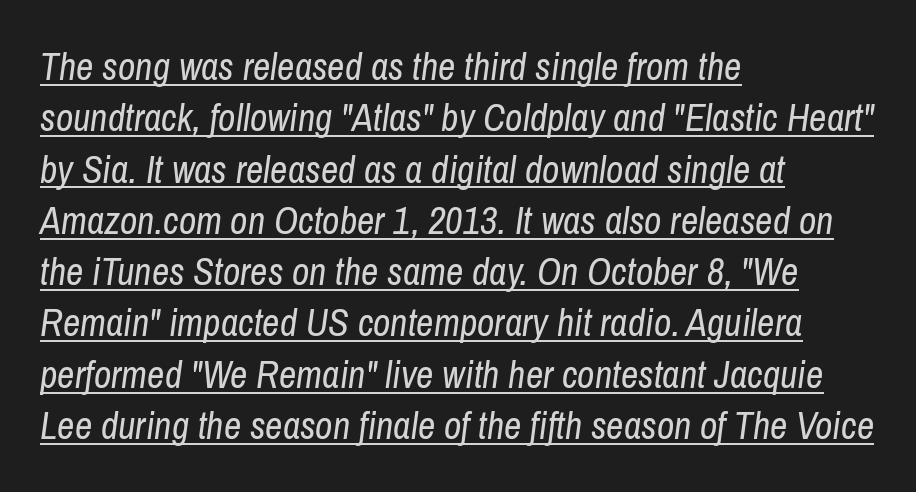
The paragraph has a hard left edge and a soft right edge. The passage shown stacks its lines at a standard gap. Emphasis-style slanted type is in use. The typeface has the unassuming heft of standard copy or less. The glyphs are accompanied by a horizontal stroke just below them. Proportional: the letters do not fall into vertical columns.
